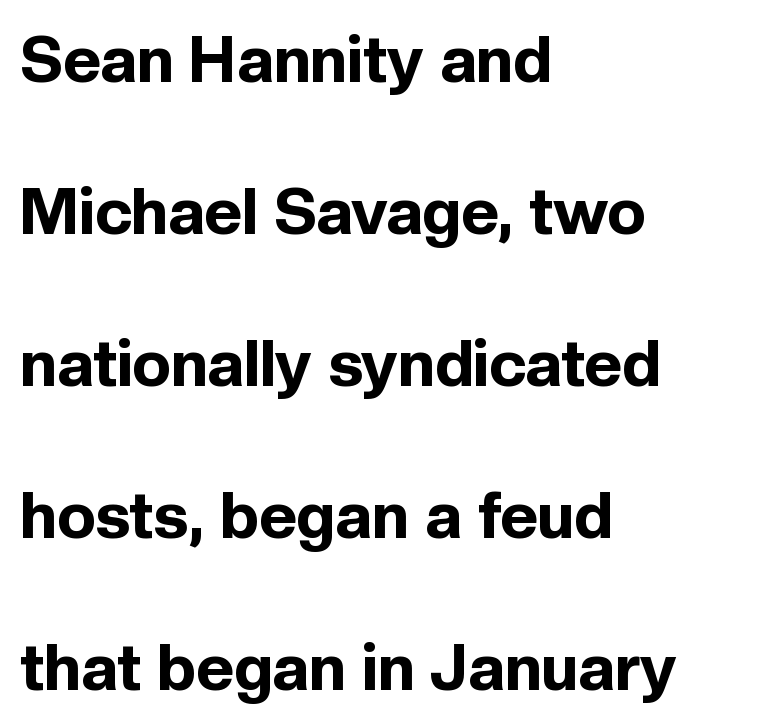
Q: Is the text bold? A: Yes.
Q: Is the text italic (slanted)? A: No, it is upright.
Q: Is the typeface a serif or a sans-serif typeface? A: Sans-serif.
Q: Is the text underlined? A: No.
Q: How is the paragraph aligned? A: Left-aligned.
Q: Is the spacing between letters normal or unusually wide? A: Normal.
Q: Is the spacing between lines tight, normal or loose? A: Loose.
Q: Width (condensed, normal, or wide)? A: Normal.
Q: x-height? A: Medium.
Q: Monospaced? A: No.
